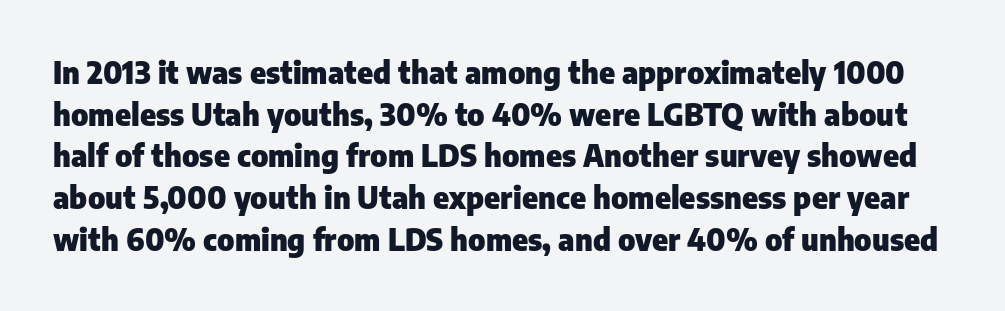
Honestly, the letter spacing is just normal — you wouldn't notice it. Is this a fixed-width face? No — the glyphs have proportional, varying widths. Its strokes are broad and dark, the hallmark of bold type. Horizontal bands of white between lines are of average thickness.
